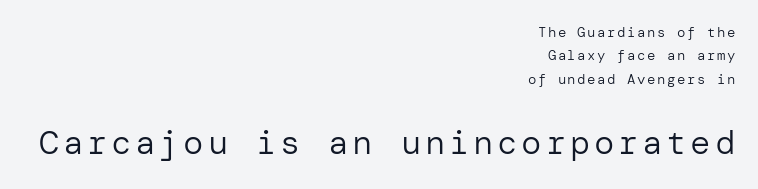
The image shows 34 px regular-weight sans-serif type, upright; set right-aligned, normal line spacing (1.67x), not underlined; the second (bottom) block is 2.43x larger; low stroke contrast and a medium x-height.
